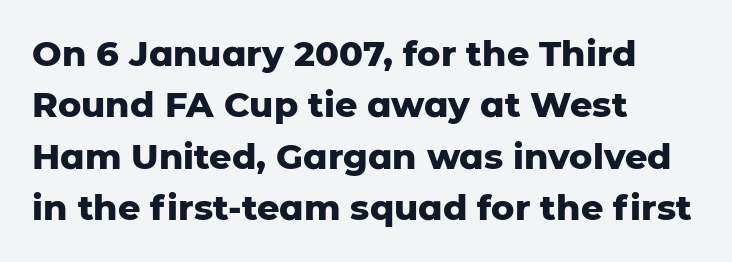
{"serif": "no", "italic": "no", "bold": "yes", "weight": "heavy", "width": "normal", "stroke_contrast": "low", "x_height": "medium", "monospaced": "no", "underline": "no", "align": "left", "line_spacing": "normal", "line_spacing_ratio": 1.47, "letter_spacing": "normal", "letter_spacing_em": 0.0, "glyph_px": 35}
